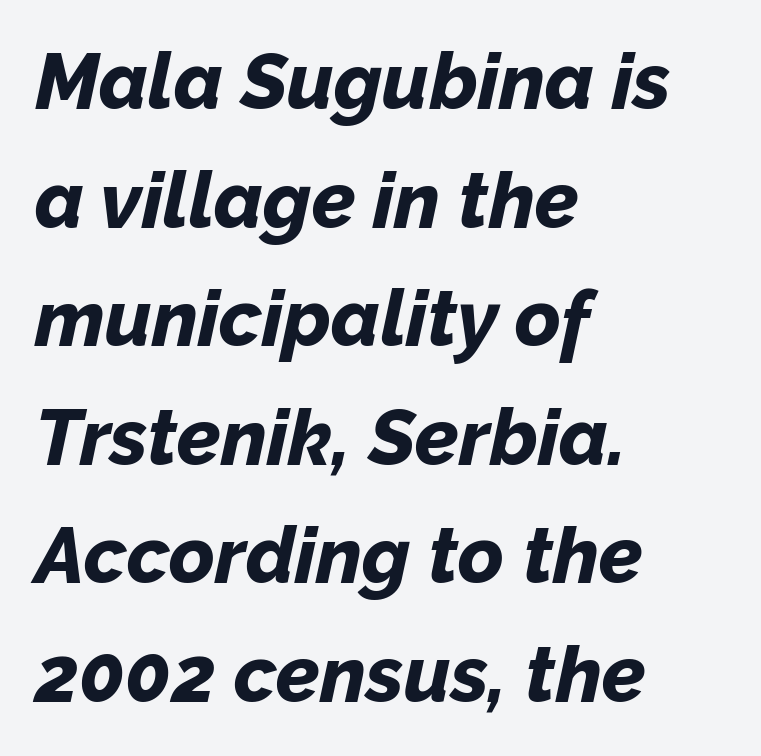
The image shows 78 px bold type, italic (leaning right); set left-aligned, normal line spacing (1.52x), normal letter spacing, not underlined; low stroke contrast and a medium x-height.
